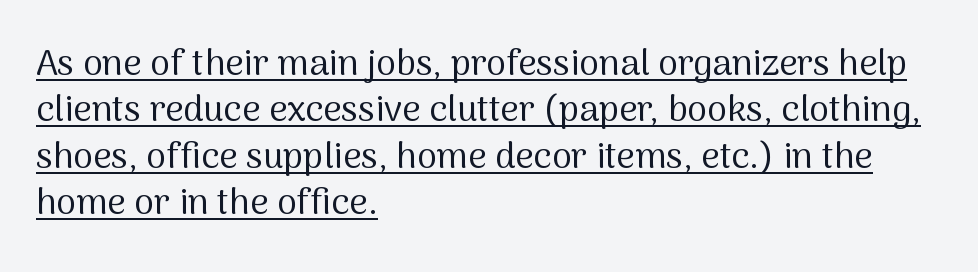
The image shows 36 px regular-weight sans-serif type, upright; set left-aligned, normal line spacing (1.29x), normal letter spacing, underlined; medium stroke contrast and a medium x-height.
